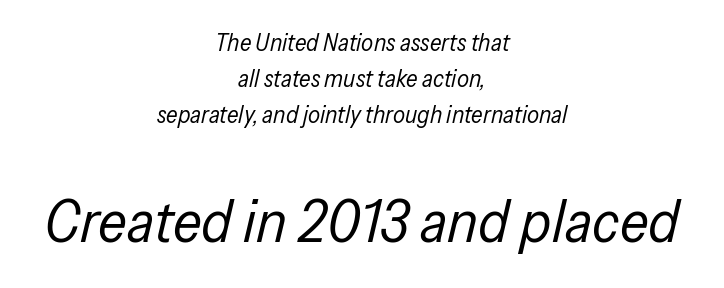
Q: Is the text bold? A: No.
Q: Is the text italic (slanted)? A: Yes, it leans right by about 13 degrees.
Q: Is the text underlined? A: No.
Q: How is the paragraph aligned? A: Centered.
Q: Is the spacing between letters normal or unusually wide? A: Normal.
Q: Is the spacing between lines tight, normal or loose? A: Normal.
Q: Which block of text is set in a larger size, the first (top) or the second (bottom)? A: The second (bottom) one.
Q: Width (condensed, normal, or wide)? A: Condensed.
Q: Stroke contrast? A: Low.
Q: x-height? A: Medium.
Q: Monospaced? A: No.
